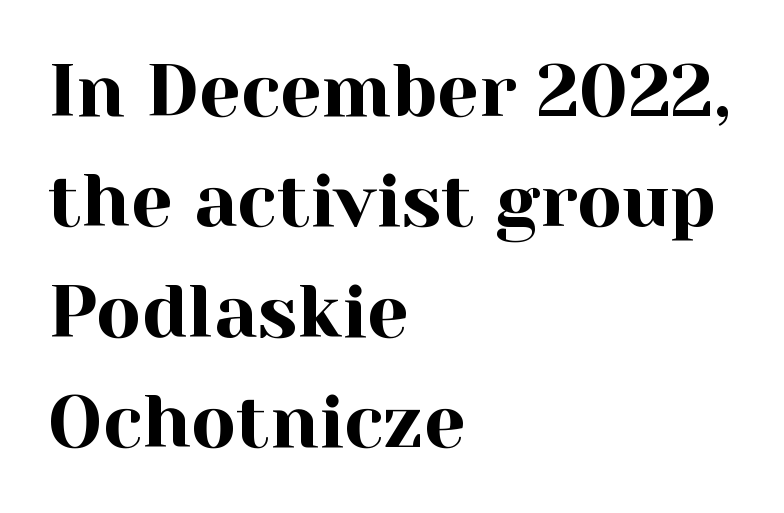
The image shows 74 px serif type, upright; set left-aligned, normal line spacing (1.49x), normal letter spacing, not underlined; a medium x-height.
